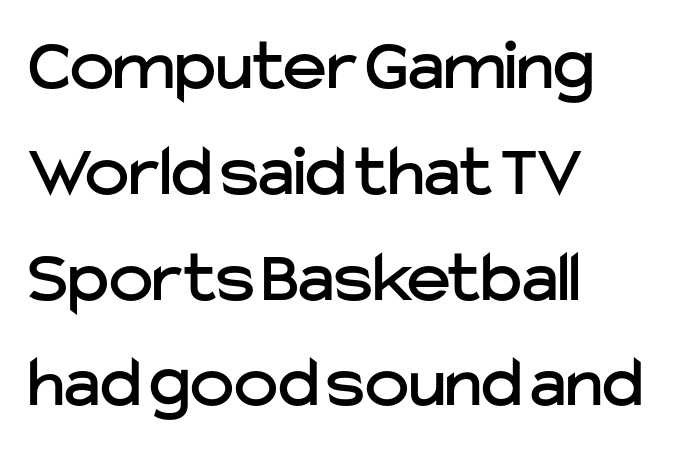
Q: Is the text italic (slanted)? A: No, it is upright.
Q: Is the typeface a serif or a sans-serif typeface? A: Sans-serif.
Q: Is the text underlined? A: No.
Q: How is the paragraph aligned? A: Left-aligned.
Q: Is the spacing between letters normal or unusually wide? A: Normal.
Q: Is the spacing between lines tight, normal or loose? A: Normal.
Q: Width (condensed, normal, or wide)? A: Normal.
Q: Stroke contrast? A: Low.
Q: x-height? A: Medium.
Q: Monospaced? A: No.
